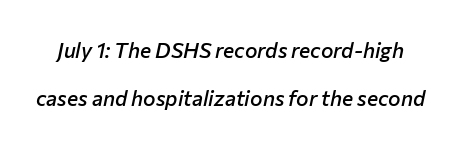
Q: Is the text bold? A: Semi-bold.
Q: Is the text italic (slanted)? A: Yes, it leans right by about 12 degrees.
Q: Is the text underlined? A: No.
Q: Is the spacing between letters normal or unusually wide? A: Normal.
Q: Is the spacing between lines tight, normal or loose? A: Loose.
